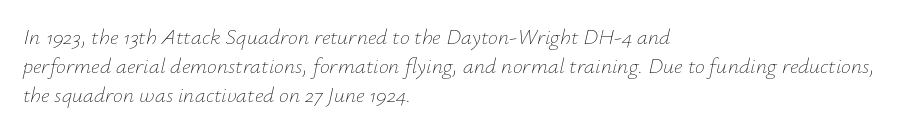
Q: Is the text bold? A: No.
Q: Is the text italic (slanted)? A: Yes, it leans right by about 12 degrees.
Q: Is the text underlined? A: No.
Q: How is the paragraph aligned? A: Left-aligned.
Q: Is the spacing between letters normal or unusually wide? A: Normal.
Q: Is the spacing between lines tight, normal or loose? A: Normal.
